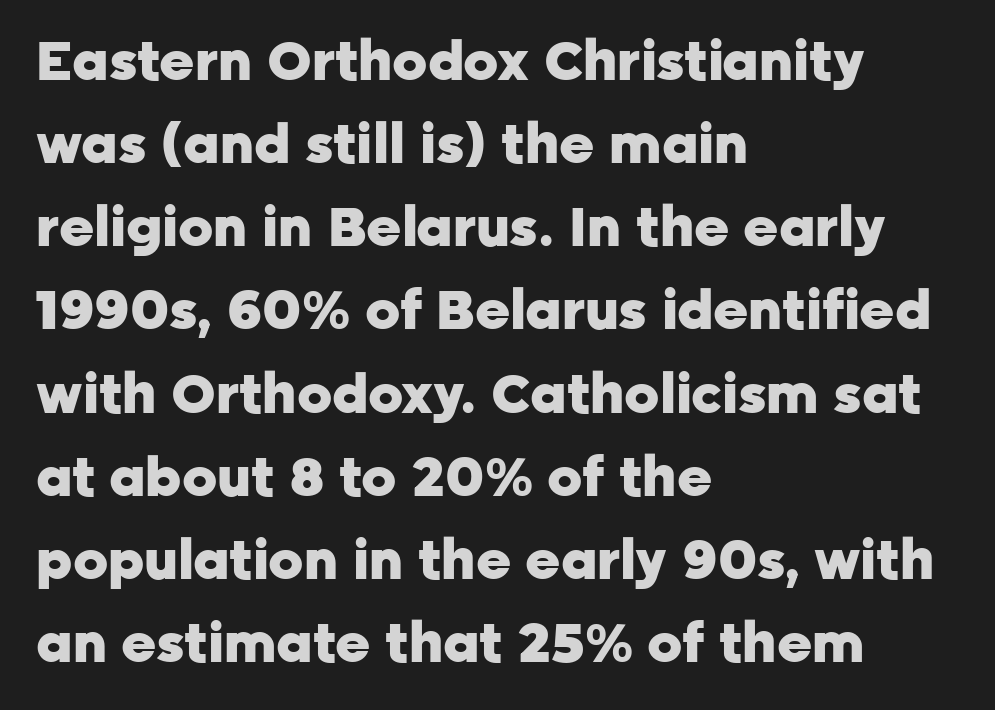
Q: Is the text bold? A: Yes.
Q: Is the text italic (slanted)? A: No, it is upright.
Q: Is the typeface a serif or a sans-serif typeface? A: Sans-serif.
Q: Is the text underlined? A: No.
Q: How is the paragraph aligned? A: Left-aligned.
Q: Is the spacing between letters normal or unusually wide? A: Normal.
Q: Is the spacing between lines tight, normal or loose? A: Normal.
Q: Width (condensed, normal, or wide)? A: Normal.
Q: Stroke contrast? A: Low.
Q: x-height? A: Medium.
Q: Monospaced? A: No.
